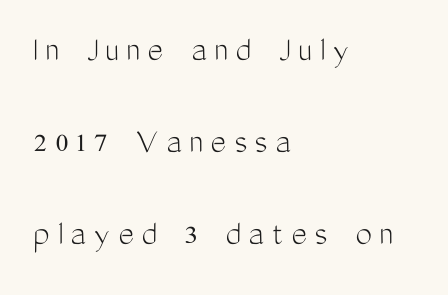
{"serif": "no", "italic": "no", "bold": "no", "weight": "light", "width": "condensed", "stroke_contrast": "medium", "x_height": "medium", "monospaced": "no", "underline": "no", "align": "left", "line_spacing": "loose", "line_spacing_ratio": 2.49, "letter_spacing": "wide", "letter_spacing_em": 0.21, "glyph_px": 37}
